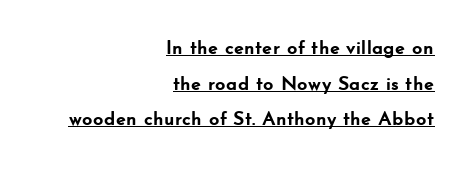
Q: Is the text bold? A: Yes.
Q: Is the text italic (slanted)? A: No, it is upright.
Q: Is the text underlined? A: Yes.
Q: How is the paragraph aligned? A: Right-aligned.
Q: Is the spacing between letters normal or unusually wide? A: Normal.
